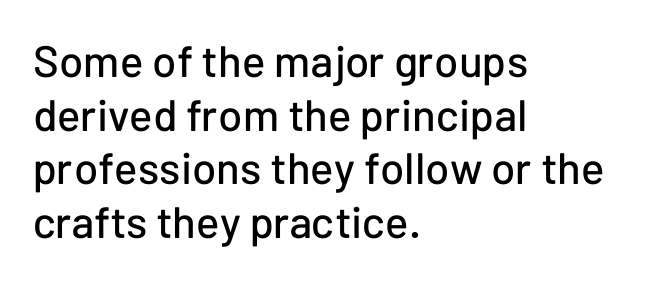
Here the glyphs are tracked normally, forming tight word shapes. The words here are not underlined. The font's upright variant was chosen for this text. Font category for this specimen: sans-serif.
